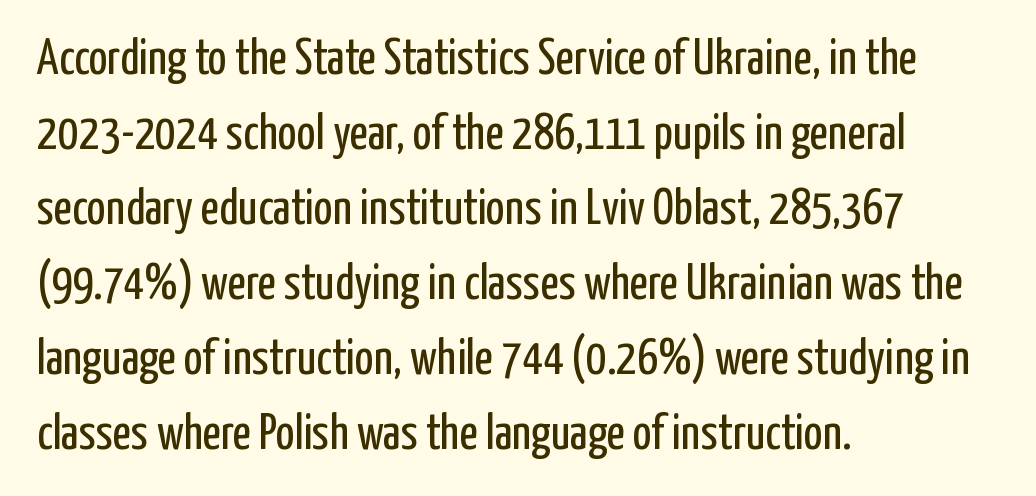
The image shows 50 px regular-weight, condensed sans-serif type, upright; set left-aligned, normal line spacing (1.5x), normal letter spacing, not underlined; low stroke contrast and a medium x-height.
